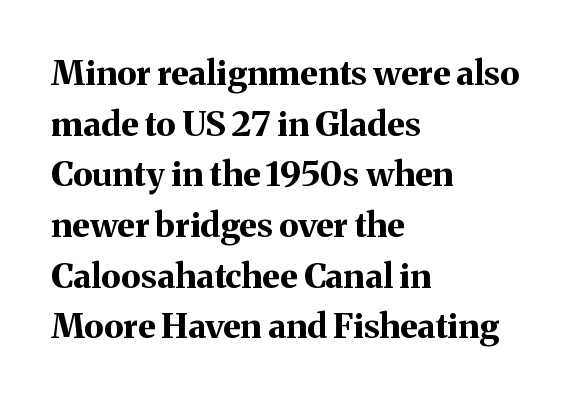
Q: Is the text bold? A: Yes.
Q: Is the text italic (slanted)? A: No, it is upright.
Q: Is the typeface a serif or a sans-serif typeface? A: Serif.
Q: Is the text underlined? A: No.
Q: How is the paragraph aligned? A: Left-aligned.
Q: Is the spacing between letters normal or unusually wide? A: Normal.
Q: Is the spacing between lines tight, normal or loose? A: Normal.
Q: Width (condensed, normal, or wide)? A: Normal.
Q: Stroke contrast? A: Medium.
Q: x-height? A: Medium.
Q: Monospaced? A: No.
